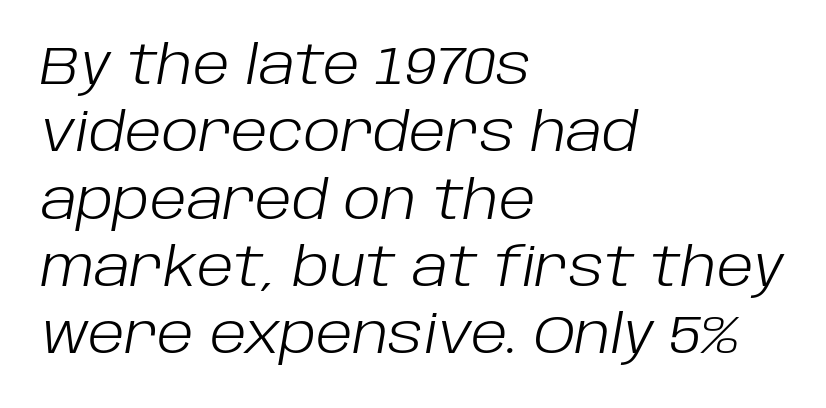
The font's italic variant was chosen for this text. Vertical stems look standard width or narrower in stroke. Caption: standard tracking, unaltered. Proportional: the letters do not fall into vertical columns. Visually the block forms a straight wall on the left and a jagged coastline on the right. The line-height multiplier appears to be the usual default.
